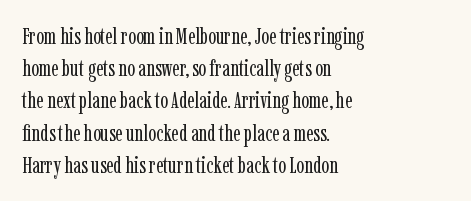
Regarding leading, the lines here are spaced in the standard way. The setting favours the left margin, as ordinary paragraphs usually do. The typeface has the unassuming heft of standard copy or less. The tracking reads as untouched default to a designer's eye. Type without underlining. Vertical strokes here are truly vertical.
